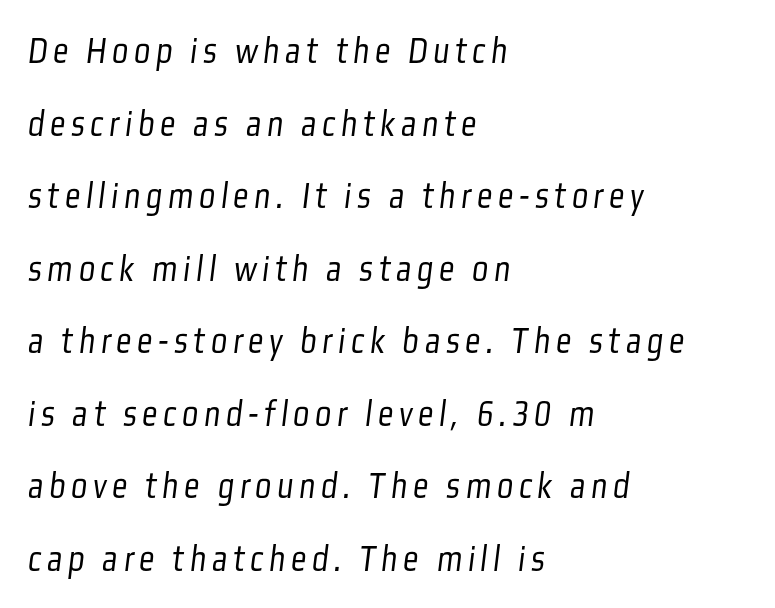
Line spacing here is loose. The passage shown is not underscored anywhere. The passage shown is typed in a proportional face where columns would drift. The setting favours the left margin, as ordinary paragraphs usually do. Nothing sits at the stroke ends, so this counts as sans-serif.
